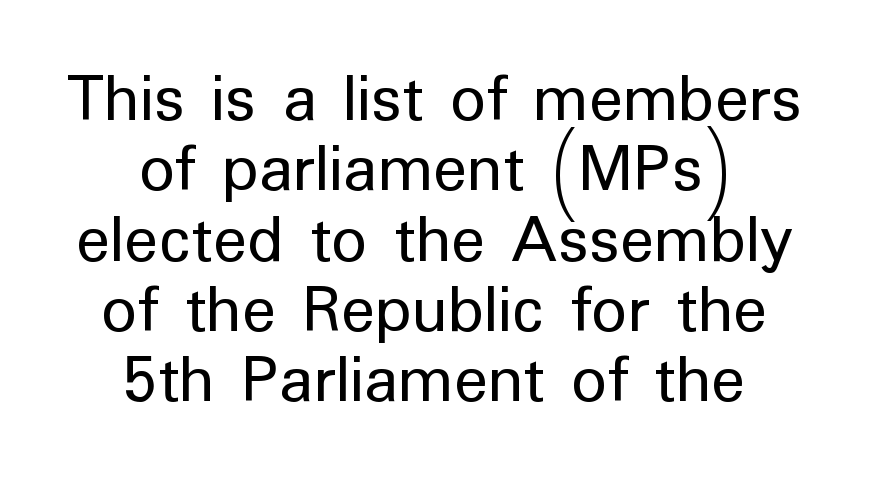
Q: Is the text bold? A: No.
Q: Is the text italic (slanted)? A: No, it is upright.
Q: Is the typeface a serif or a sans-serif typeface? A: Sans-serif.
Q: Is the text underlined? A: No.
Q: How is the paragraph aligned? A: Centered.
Q: Is the spacing between letters normal or unusually wide? A: Normal.
Q: Is the spacing between lines tight, normal or loose? A: Tight.
Q: Width (condensed, normal, or wide)? A: Normal.
Q: Stroke contrast? A: Low.
Q: x-height? A: Medium.
Q: Monospaced? A: No.
